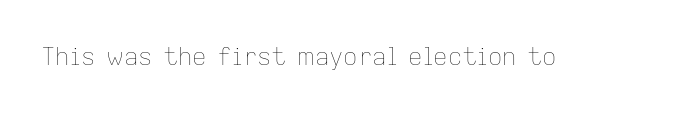
The image shows 24 px text type, upright; set normal letter spacing, not underlined.
